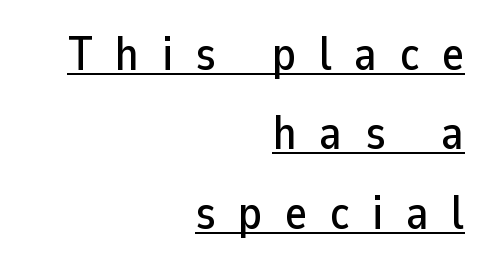
Q: Is the text italic (slanted)? A: No, it is upright.
Q: Is the typeface a serif or a sans-serif typeface? A: Sans-serif.
Q: Is the text underlined? A: Yes.
Q: How is the paragraph aligned? A: Right-aligned.
Q: Is the spacing between letters normal or unusually wide? A: Unusually wide.
Q: Is the spacing between lines tight, normal or loose? A: Normal.
Q: Width (condensed, normal, or wide)? A: Normal.
Q: Stroke contrast? A: Low.
Q: x-height? A: Medium.
Q: Monospaced? A: No.
